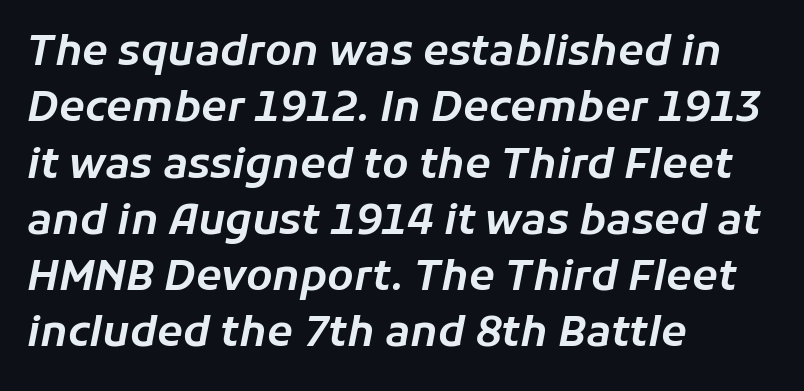
The ragged edge is on the right, which tells us the setting is flush left. Compared with typical paragraphs, the rows here are spaced about the same. Inter-character spacing is left at the font's built-in metrics. Slanted lettering throughout.
